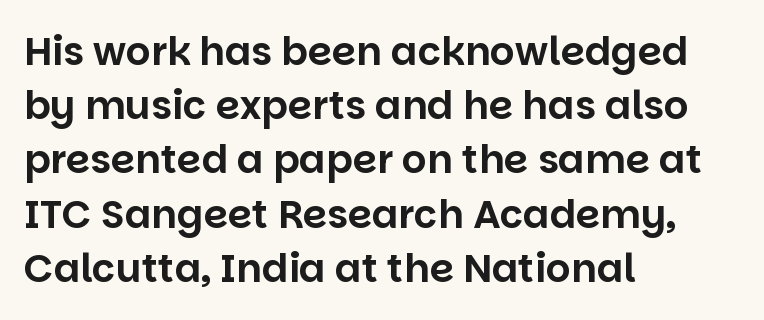
Q: Is the text italic (slanted)? A: No, it is upright.
Q: Is the typeface a serif or a sans-serif typeface? A: Sans-serif.
Q: Is the text underlined? A: No.
Q: How is the paragraph aligned? A: Left-aligned.
Q: Is the spacing between letters normal or unusually wide? A: Normal.
Q: Is the spacing between lines tight, normal or loose? A: Normal.
Q: Width (condensed, normal, or wide)? A: Normal.
Q: Stroke contrast? A: Low.
Q: x-height? A: Large.
Q: Monospaced? A: No.
